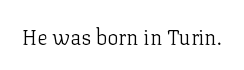
{"italic": "no", "bold": "no", "underline": "no", "letter_spacing": "normal", "letter_spacing_em": 0.0, "glyph_px": 21}
